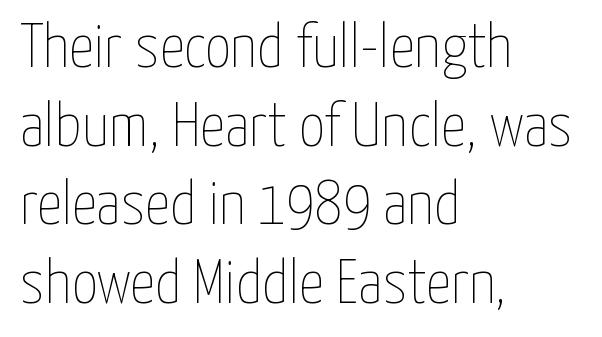
You could not count columns in this text — the font is proportionally spaced. No word sits above an underline. Look at the tracking — it's just the regular setting, nothing added. Italic? Not at all — the glyphs are vertical. The leading is moderate, giving the passage an even texture. Horizontally, the lines are justified to the leading edge only.
